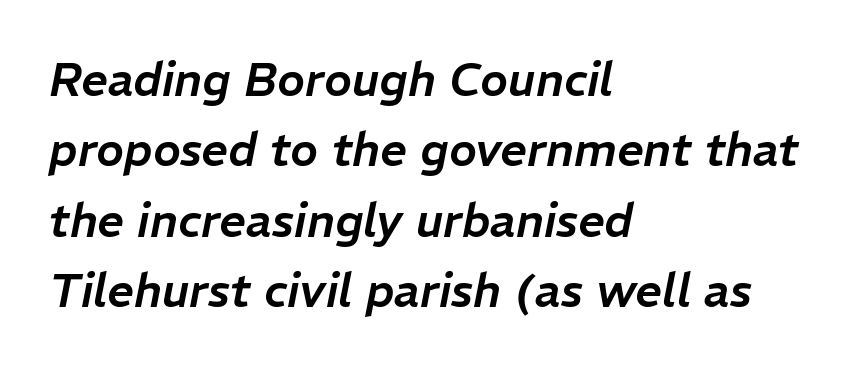
{"italic": "yes", "lean": "right", "slant_degrees": 11, "width": "normal", "stroke_contrast": "low", "x_height": "medium", "monospaced": "no", "underline": "no", "align": "left", "line_spacing": "normal", "line_spacing_ratio": 1.5, "letter_spacing": "normal", "letter_spacing_em": 0.0, "glyph_px": 47}
